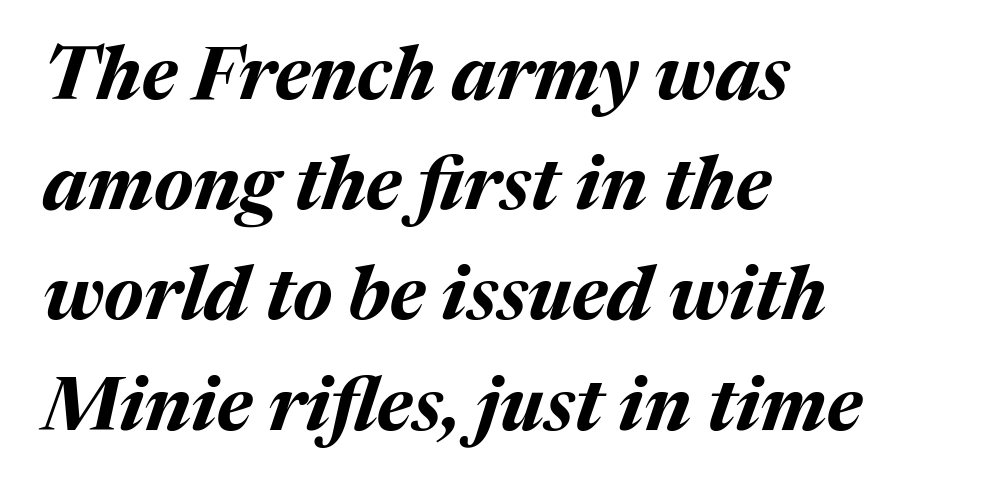
The letters are slanted; this is an italic face. Check the space under the baseline: it is left empty. The sample has been set heavy, in full bold. A student would call this left alignment; a typographer would say flush left, rag right. These lines keep a tight, regular rhythm from letter to letter.
